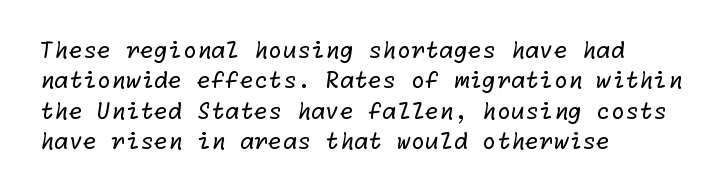
Honestly, the letter spacing is just normal — you wouldn't notice it. Each line starts at the same left margin while the right side varies. Interline gaps are of average width in this sample. Stroke thickness stays within the range of a standard reading face or lighter. Decoration check: the copy has no underline.
